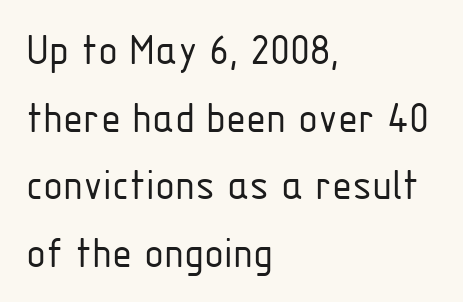
Left-aligned paragraph, ragged on the right. The letterforms sit shoulder to shoulder at normal distance. Character widths vary here, with narrow letters taking less room than wide ones. The strokes are not fattened; the text isn't bold. Regular leading.
